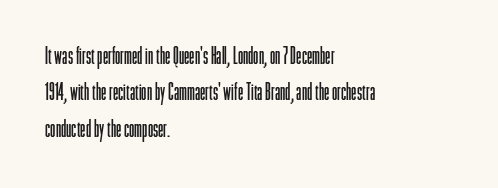
Q: Is the text bold? A: No.
Q: Is the text italic (slanted)? A: No, it is upright.
Q: Is the text underlined? A: No.
Q: How is the paragraph aligned? A: Left-aligned.
Q: Is the spacing between letters normal or unusually wide? A: Normal.
Q: Is the spacing between lines tight, normal or loose? A: Normal.
